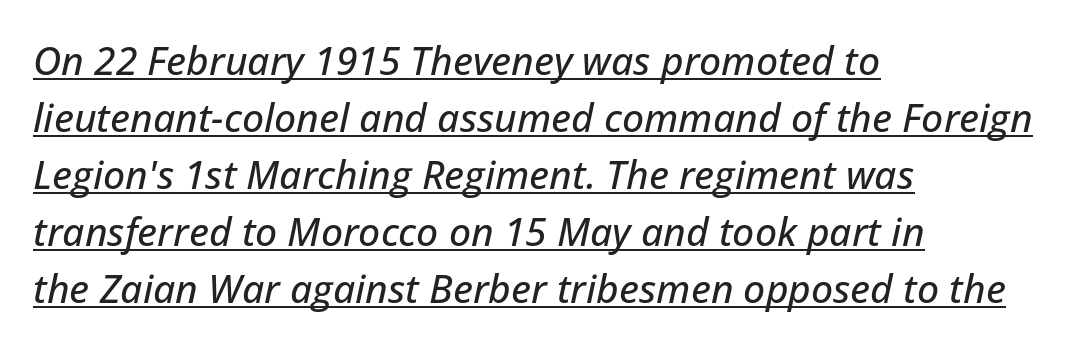
{"italic": "yes", "lean": "right", "slant_degrees": 12, "width": "normal", "stroke_contrast": "low", "x_height": "medium", "monospaced": "no", "underline": "yes", "align": "left", "line_spacing": "normal", "line_spacing_ratio": 1.46, "letter_spacing": "normal", "letter_spacing_em": 0.0, "glyph_px": 39}
